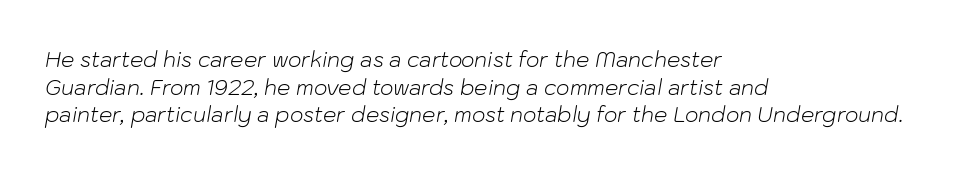
{"italic": "yes", "lean": "right", "slant_degrees": 10, "bold": "no", "underline": "no", "align": "left", "line_spacing": "normal", "line_spacing_ratio": 1.31, "letter_spacing": "normal", "letter_spacing_em": 0.0, "glyph_px": 21}
